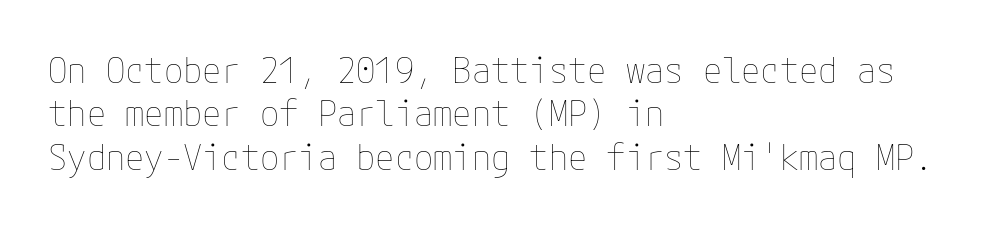
The passage is arranged the way most books set body copy — flush left. Compared with a typical body face, this is equally light or lighter still. Bare-footed words on every line. Spacing between characters is what you'd get straight out of the box. Rendered with straight, roman letterforms.
